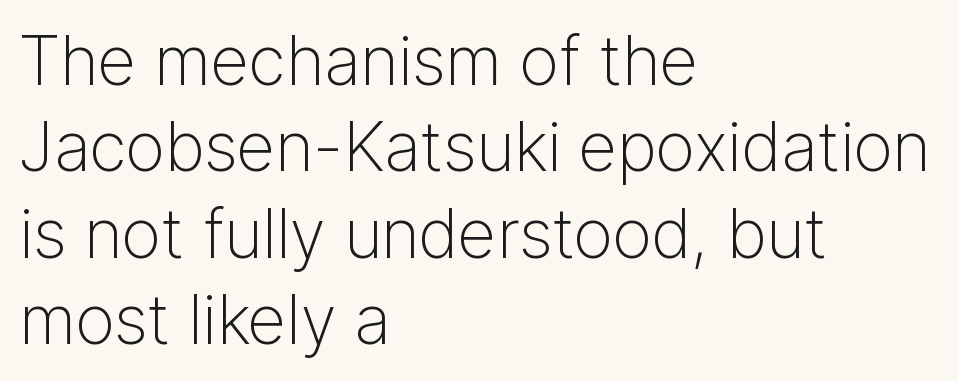
{"serif": "no", "italic": "no", "bold": "no", "weight": "light", "width": "normal", "stroke_contrast": "low", "x_height": "medium", "monospaced": "no", "underline": "no", "align": "left", "line_spacing": "normal", "line_spacing_ratio": 1.27, "letter_spacing": "normal", "letter_spacing_em": 0.0, "glyph_px": 68}
